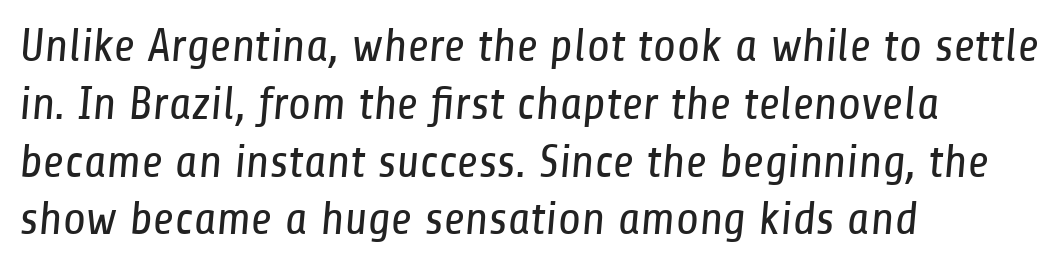
Q: Is the text bold? A: No.
Q: Is the typeface a serif or a sans-serif typeface? A: Sans-serif.
Q: Is the text underlined? A: No.
Q: How is the paragraph aligned? A: Left-aligned.
Q: Is the spacing between letters normal or unusually wide? A: Normal.
Q: Width (condensed, normal, or wide)? A: Condensed.
Q: Stroke contrast? A: Low.
Q: x-height? A: Medium.
Q: Monospaced? A: No.
